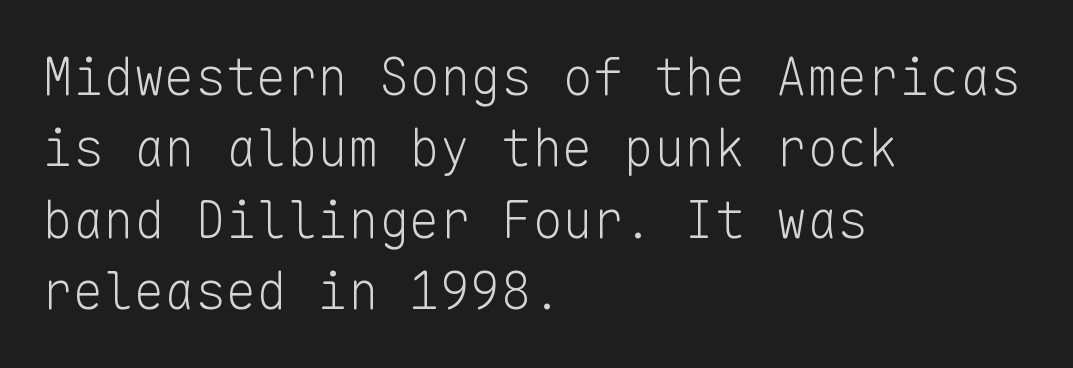
Q: Is the text bold? A: No.
Q: Is the text italic (slanted)? A: No, it is upright.
Q: Is the typeface a serif or a sans-serif typeface? A: Sans-serif.
Q: Is the text underlined? A: No.
Q: How is the paragraph aligned? A: Left-aligned.
Q: Is the spacing between letters normal or unusually wide? A: Normal.
Q: Is the spacing between lines tight, normal or loose? A: Normal.
Q: Width (condensed, normal, or wide)? A: Normal.
Q: Stroke contrast? A: Low.
Q: x-height? A: Medium.
Q: Monospaced? A: Yes.
